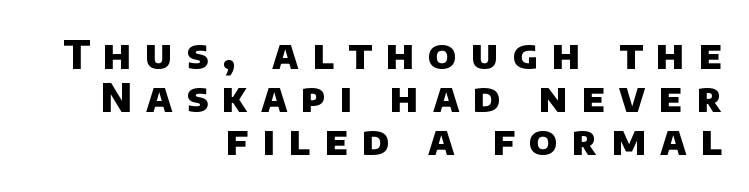
Q: Is the text bold? A: Yes.
Q: Is the typeface a serif or a sans-serif typeface? A: Sans-serif.
Q: Is the text underlined? A: No.
Q: How is the paragraph aligned? A: Right-aligned.
Q: Is the spacing between letters normal or unusually wide? A: Unusually wide.
Q: Is the spacing between lines tight, normal or loose? A: Tight.
Q: Width (condensed, normal, or wide)? A: Normal.
Q: Stroke contrast? A: Low.
Q: x-height? A: Large.
Q: Monospaced? A: No.
